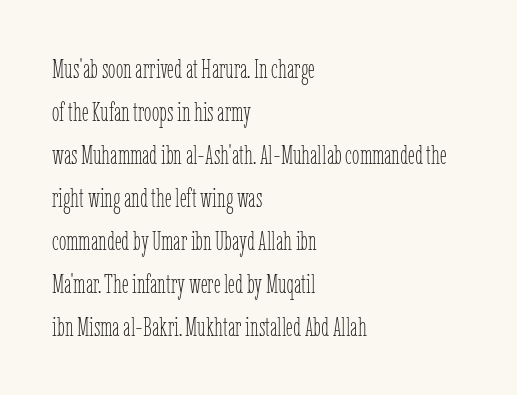
The image shows 27 px text type, upright; set left-aligned, normal line spacing (1.59x), normal letter spacing, not underlined.
